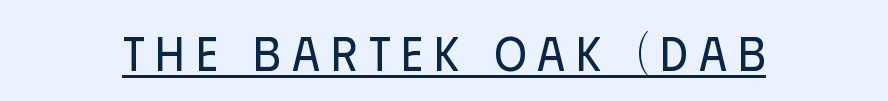
In terms of letterspacing, this is a distinctly airy, spread setting. Is this a heavy cut? Hardly; it is regular or lighter. The rendering uses natural spacing where letterforms have individual widths. Nothing sits at the stroke ends, so this counts as sans-serif. Underlined type.
